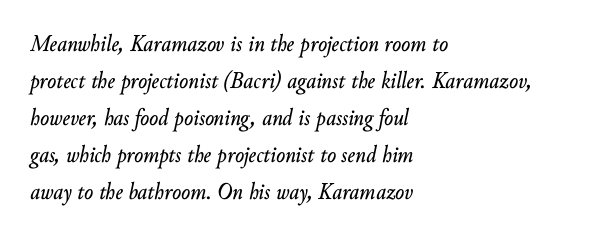
Q: Is the text italic (slanted)? A: Yes, it leans right by about 10 degrees.
Q: Is the text underlined? A: No.
Q: How is the paragraph aligned? A: Left-aligned.
Q: Is the spacing between letters normal or unusually wide? A: Normal.
Q: Is the spacing between lines tight, normal or loose? A: Normal.
